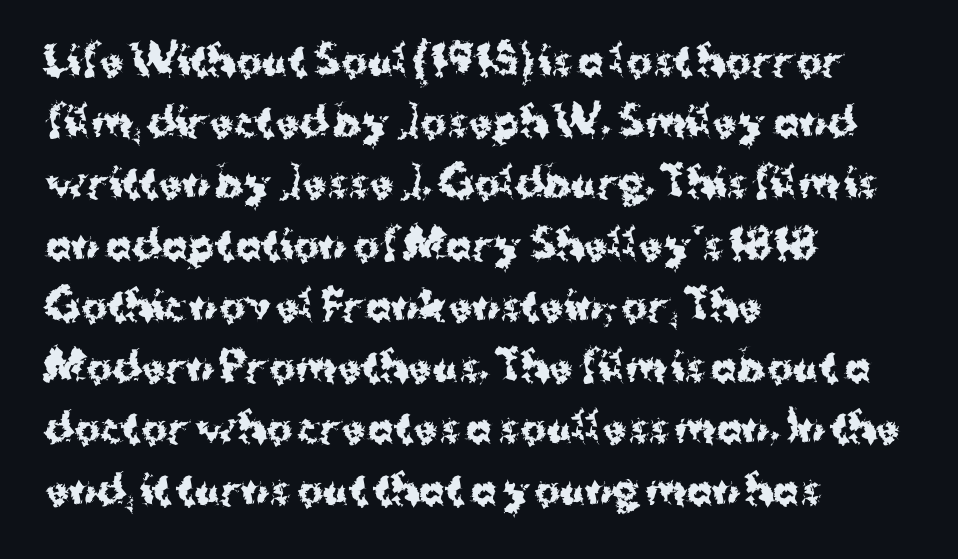
The image shows 39 px bold sans-serif type, upright; set left-aligned, normal line spacing (1.57x), normal letter spacing, not underlined; medium stroke contrast and a medium x-height.
